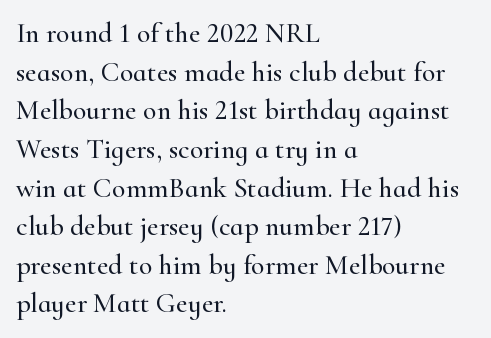
Q: Is the text italic (slanted)? A: No, it is upright.
Q: Is the typeface a serif or a sans-serif typeface? A: Serif.
Q: Is the text underlined? A: No.
Q: How is the paragraph aligned? A: Left-aligned.
Q: Is the spacing between letters normal or unusually wide? A: Normal.
Q: Is the spacing between lines tight, normal or loose? A: Normal.
Q: Width (condensed, normal, or wide)? A: Normal.
Q: Stroke contrast? A: High.
Q: x-height? A: Small.
Q: Monospaced? A: No.
